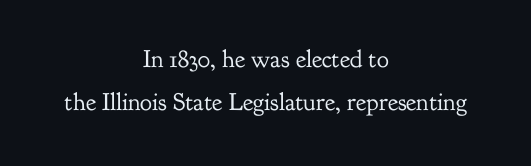
The image shows 25 px text type, upright; set centered, line spacing 1.73x, normal letter spacing, not underlined.
